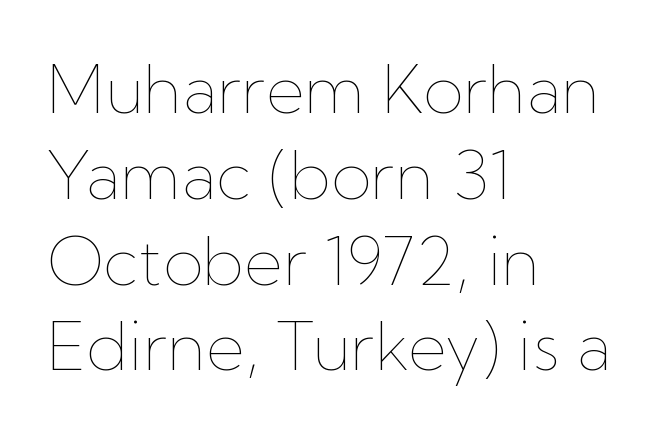
Q: Is the text bold? A: No.
Q: Is the text italic (slanted)? A: No, it is upright.
Q: Is the text underlined? A: No.
Q: How is the paragraph aligned? A: Left-aligned.
Q: Is the spacing between letters normal or unusually wide? A: Normal.
Q: Is the spacing between lines tight, normal or loose? A: Normal.
Q: Width (condensed, normal, or wide)? A: Normal.
Q: Stroke contrast? A: Low.
Q: x-height? A: Medium.
Q: Monospaced? A: No.
